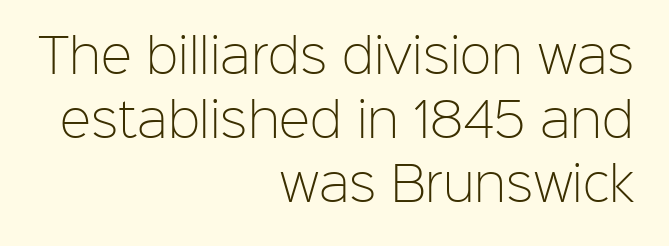
{"serif": "no", "italic": "no", "bold": "no", "weight": "light", "width": "normal", "stroke_contrast": "low", "x_height": "medium", "monospaced": "no", "underline": "no", "align": "right", "line_spacing": "normal", "line_spacing_ratio": 1.36, "letter_spacing": "normal", "letter_spacing_em": 0.0, "glyph_px": 47}
